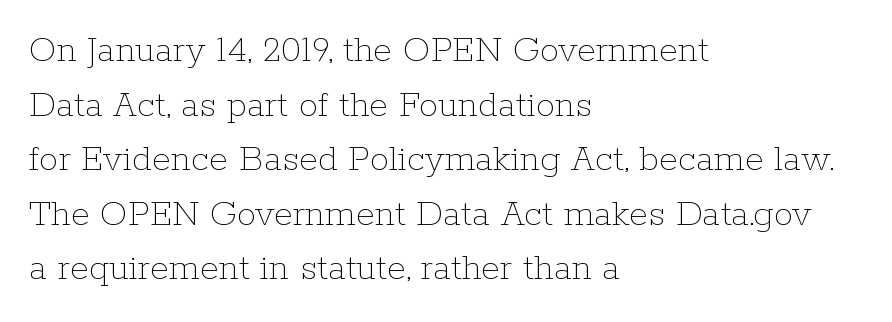
Reading down the column, the eye jumps a familiar distance to each next line. No extra tracking has been applied to these lines. The axis of the letterforms is exactly vertical. The font is comparable to plain body text, perhaps lighter. The foot of each line stays bare and open.
